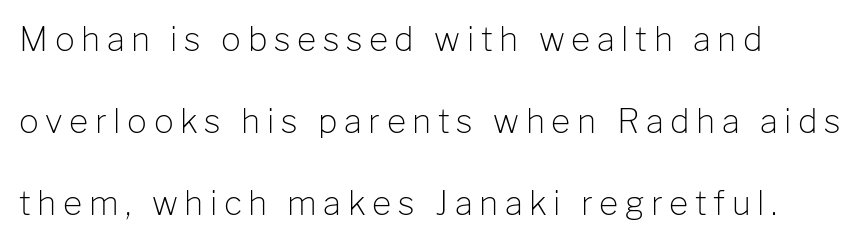
Q: Is the text bold? A: No.
Q: Is the text italic (slanted)? A: No, it is upright.
Q: Is the typeface a serif or a sans-serif typeface? A: Sans-serif.
Q: Is the text underlined? A: No.
Q: Is the spacing between letters normal or unusually wide? A: Unusually wide.
Q: Is the spacing between lines tight, normal or loose? A: Loose.
Q: Width (condensed, normal, or wide)? A: Normal.
Q: Stroke contrast? A: Low.
Q: x-height? A: Medium.
Q: Monospaced? A: No.
